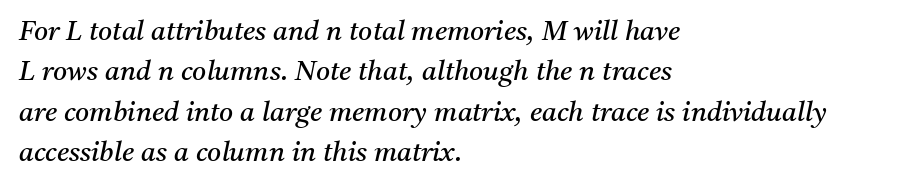
The zone under the glyphs is completely vacant. The letterforms sit shoulder to shoulder at normal distance. Normally led — the rows are evenly, conventionally spaced. The font sits on the lighter half of the weight spectrum, regular included. Casual observation: everything's shoved over to the left.
